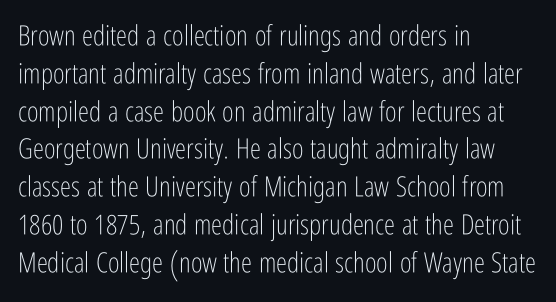
Q: Is the text bold? A: No.
Q: Is the text italic (slanted)? A: No, it is upright.
Q: Is the typeface a serif or a sans-serif typeface? A: Sans-serif.
Q: Is the text underlined? A: No.
Q: How is the paragraph aligned? A: Left-aligned.
Q: Is the spacing between letters normal or unusually wide? A: Normal.
Q: Is the spacing between lines tight, normal or loose? A: Normal.
Q: Width (condensed, normal, or wide)? A: Condensed.
Q: Stroke contrast? A: Low.
Q: x-height? A: Medium.
Q: Monospaced? A: No.
